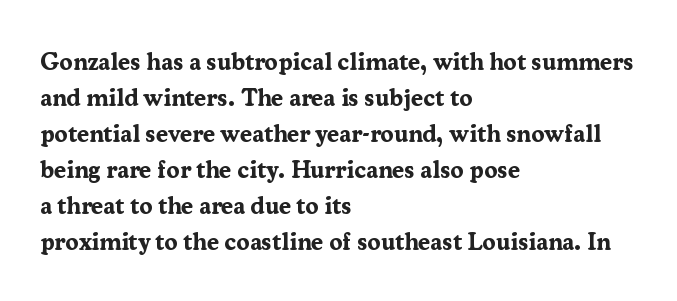
Q: Is the text bold? A: Yes.
Q: Is the text italic (slanted)? A: No, it is upright.
Q: Is the text underlined? A: No.
Q: How is the paragraph aligned? A: Left-aligned.
Q: Is the spacing between letters normal or unusually wide? A: Normal.
Q: Is the spacing between lines tight, normal or loose? A: Normal.
